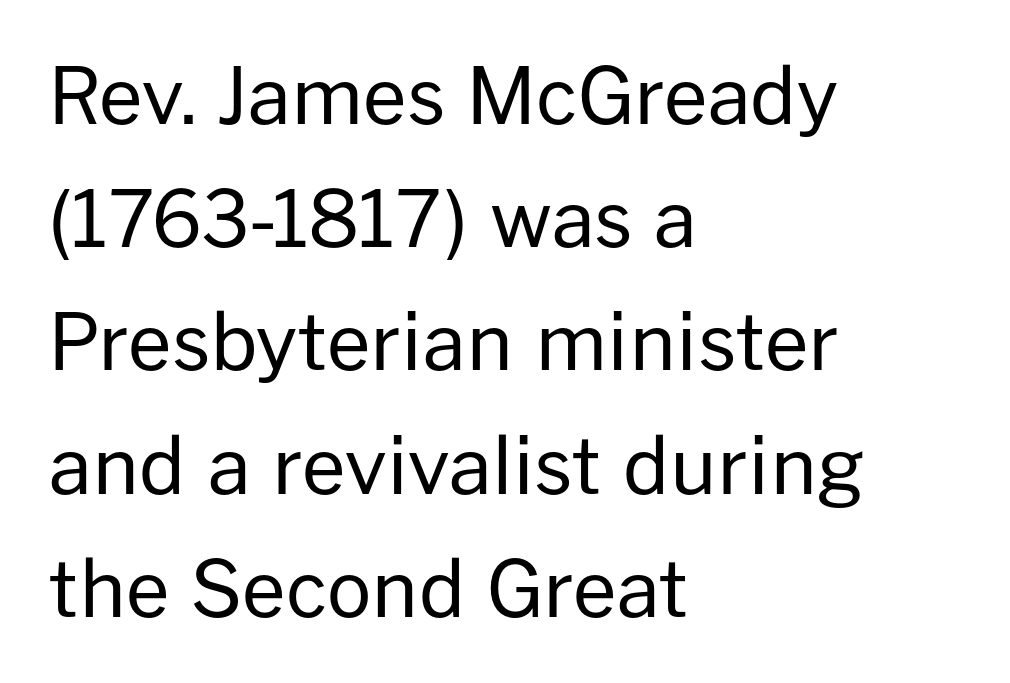
The image shows 78 px regular-weight sans-serif type, upright; set left-aligned, normal line spacing (1.58x), normal letter spacing, not underlined; low stroke contrast and a medium x-height.
